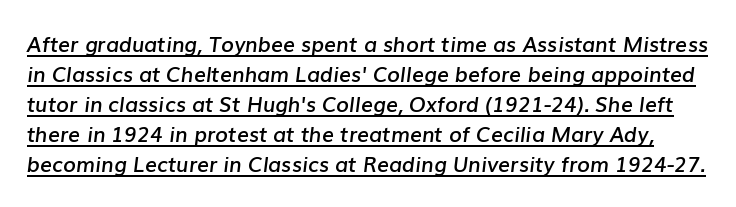
Q: Is the text bold? A: Semi-bold.
Q: Is the text italic (slanted)? A: Yes, it leans right by about 7 degrees.
Q: Is the text underlined? A: Yes.
Q: Is the spacing between letters normal or unusually wide? A: Normal.
Q: Is the spacing between lines tight, normal or loose? A: Normal.
